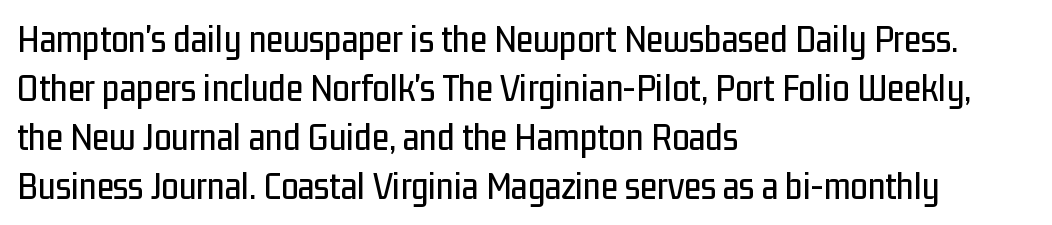
The words here are not underlined. There is no visible air inserted between adjacent glyphs. This sample is left-justified, so line endings fall wherever the words run out. Regular leading. This rendering employs a face without finishing strokes, i.e., a sans-serif. Varying glyph widths throughout — classic text-font behaviour.
